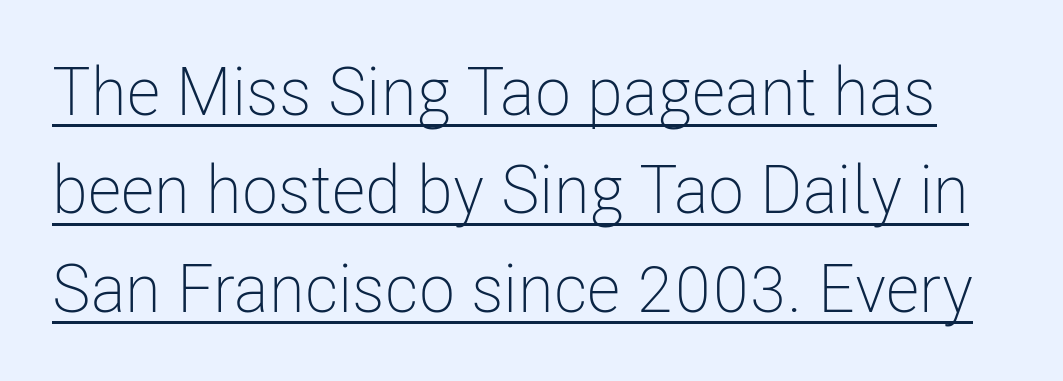
Q: Is the text bold? A: No.
Q: Is the text italic (slanted)? A: No, it is upright.
Q: Is the typeface a serif or a sans-serif typeface? A: Sans-serif.
Q: Is the text underlined? A: Yes.
Q: Is the spacing between letters normal or unusually wide? A: Normal.
Q: Is the spacing between lines tight, normal or loose? A: Normal.
Q: Width (condensed, normal, or wide)? A: Condensed.
Q: Stroke contrast? A: Low.
Q: x-height? A: Medium.
Q: Monospaced? A: No.
